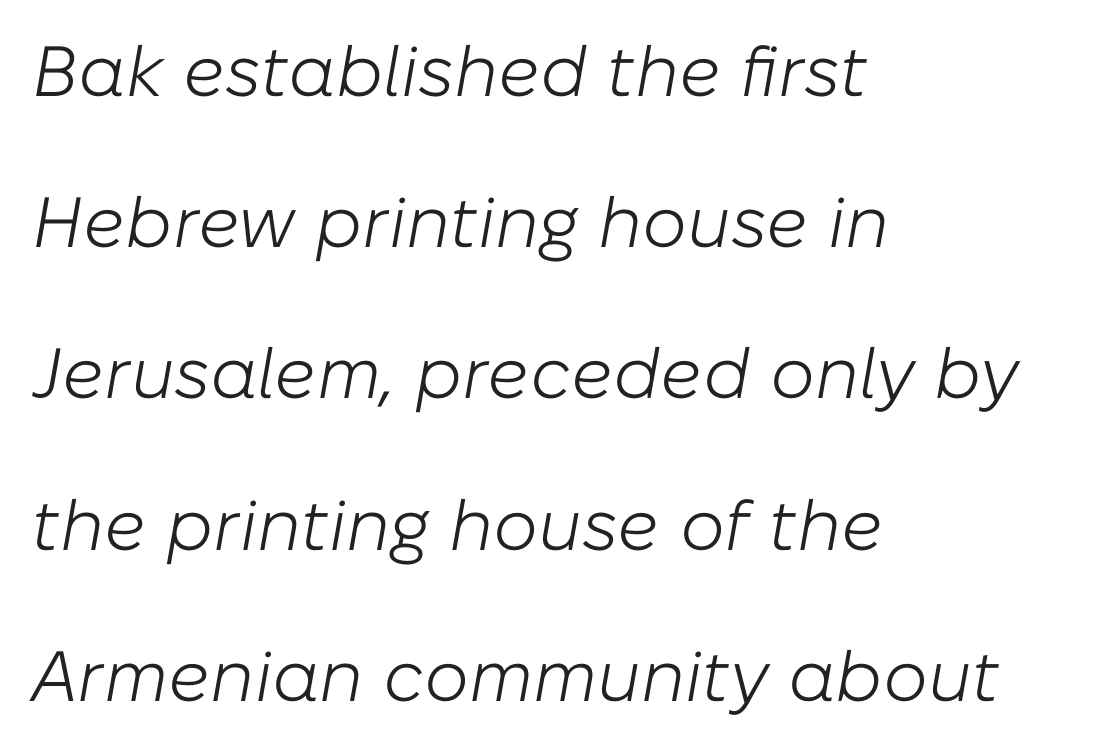
The image shows 71 px light type, italic (leaning right); set left-aligned, loose line spacing (2.13x), normal letter spacing, not underlined; low stroke contrast and a medium x-height.
